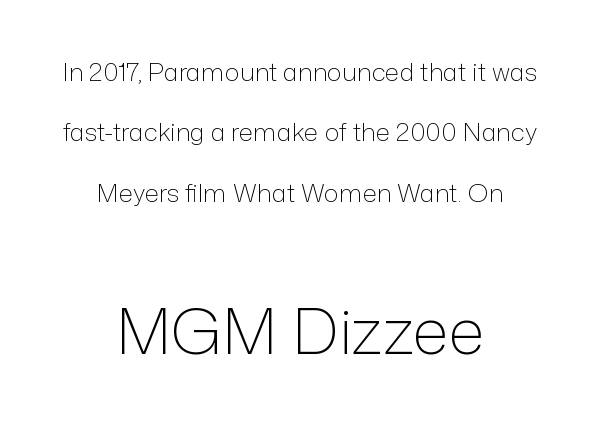
{"serif": "no", "italic": "no", "bold": "no", "weight": "light", "width": "normal", "stroke_contrast": "low", "x_height": "medium", "monospaced": "no", "underline": "no", "align": "center", "line_spacing": "loose", "line_spacing_ratio": 2.42, "letter_spacing": "normal", "letter_spacing_em": 0.0, "larger_block": "second", "size_ratio": 2.52, "glyph_px": 63}
